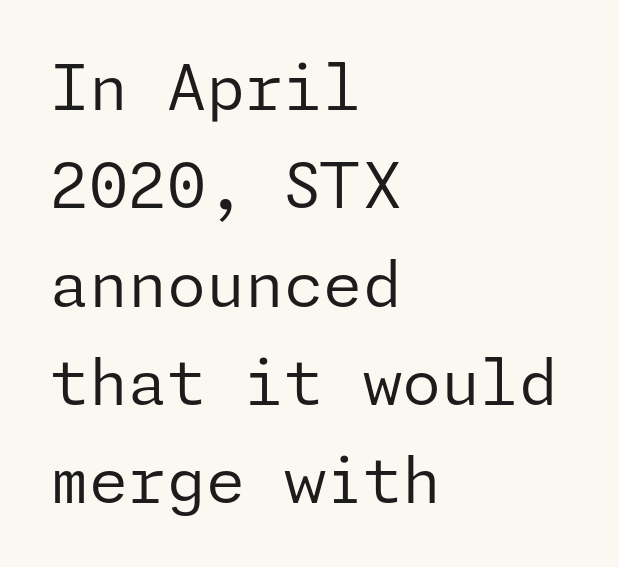
Bare-footed words on every line. Does the copy run flush right? No — it runs flush left. Weight: not bold — regular or lighter. Is there much room between lines? A standard amount, neither cramped nor airy. Stroke terminals: plain, sans-serif. Is the letter spacing exaggerated? No — it looks like the ordinary default.
